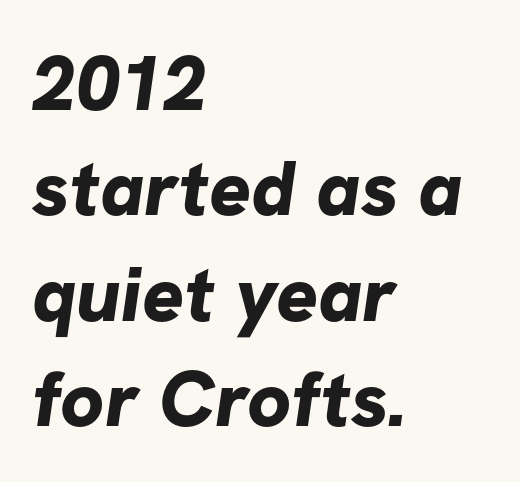
Look at the stroke-to-counter ratio: heavy, a bold. These lines are rendered in a variable-pitch font. Typographically, this falls in the sans-serif category. Plain, unruled lines of type. Each word holds together tightly as a unit, with standard inter-letter gaps.
